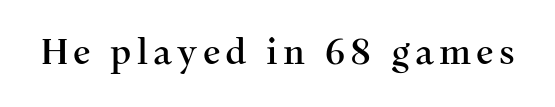
The image shows 35 px serif type, upright; set not underlined; medium stroke contrast and a medium x-height.
